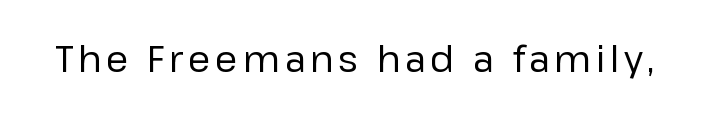
The image shows 36 px regular-weight sans-serif type, upright; set not underlined; low stroke contrast and a medium x-height.
